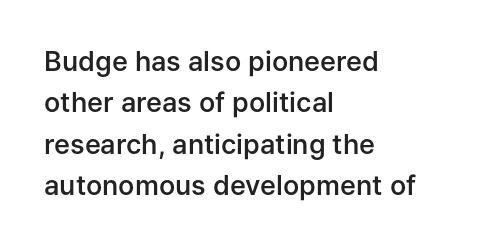
Q: Is the text bold? A: Semi-bold.
Q: Is the text italic (slanted)? A: No, it is upright.
Q: Is the text underlined? A: No.
Q: How is the paragraph aligned? A: Left-aligned.
Q: Is the spacing between letters normal or unusually wide? A: Normal.
Q: Is the spacing between lines tight, normal or loose? A: Normal.
